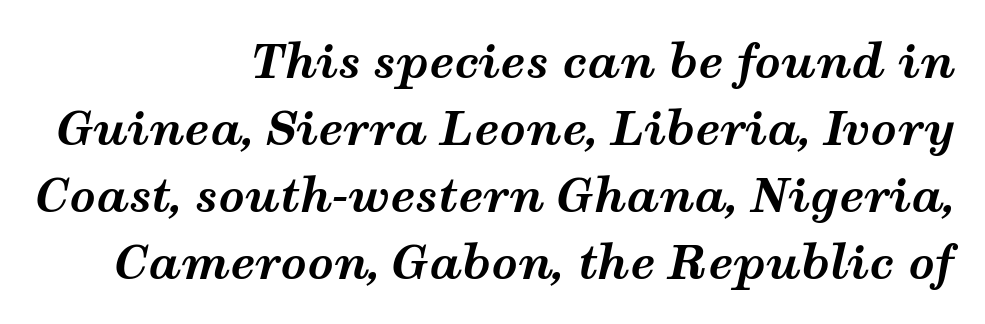
Q: Is the text bold? A: Yes.
Q: Is the text italic (slanted)? A: Yes, it leans right by about 12 degrees.
Q: Is the text underlined? A: No.
Q: How is the paragraph aligned? A: Right-aligned.
Q: Is the spacing between letters normal or unusually wide? A: Normal.
Q: Is the spacing between lines tight, normal or loose? A: Normal.
Q: Width (condensed, normal, or wide)? A: Wide.
Q: Stroke contrast? A: Medium.
Q: x-height? A: Medium.
Q: Monospaced? A: No.
